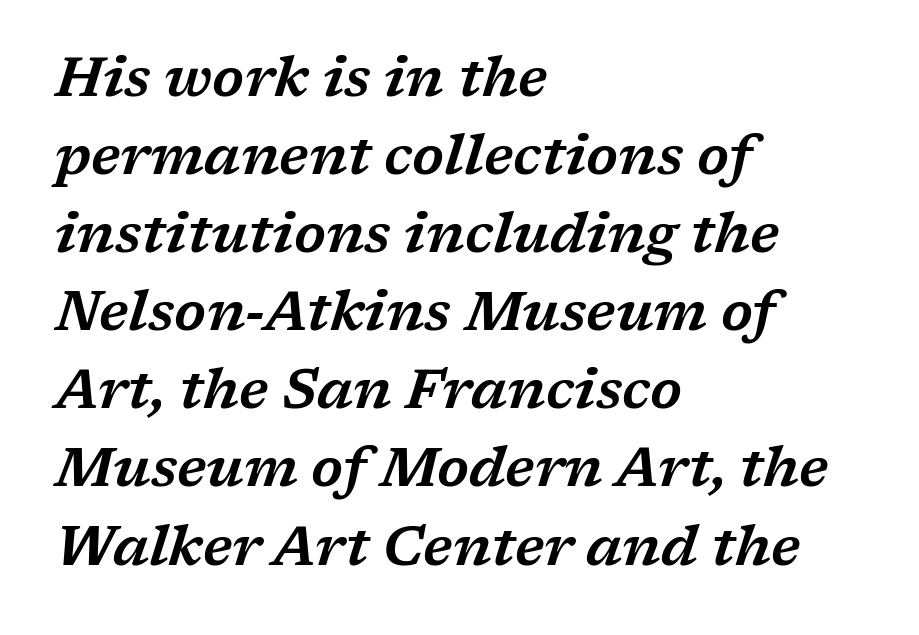
Quick note: underline off. The text block is weighted toward the left margin, trailing off unevenly rightward. Does the leading feel generous? No, just average. The whole block is typeset with a tilt.
